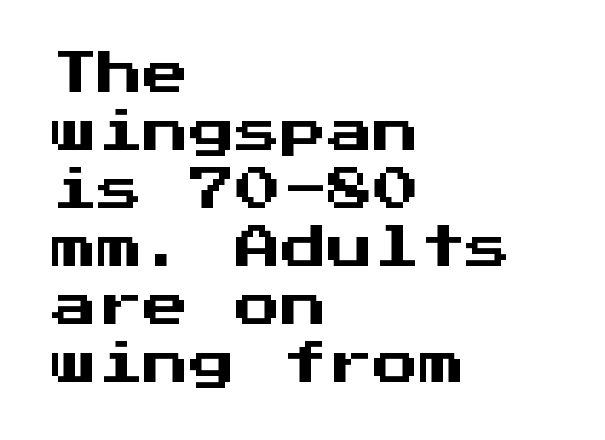
Q: Is the text italic (slanted)? A: No, it is upright.
Q: Is the typeface a serif or a sans-serif typeface? A: Sans-serif.
Q: Is the text underlined? A: No.
Q: How is the paragraph aligned? A: Left-aligned.
Q: Is the spacing between letters normal or unusually wide? A: Normal.
Q: Is the spacing between lines tight, normal or loose? A: Normal.
Q: Width (condensed, normal, or wide)? A: Normal.
Q: Stroke contrast? A: Medium.
Q: x-height? A: Medium.
Q: Monospaced? A: Yes.
